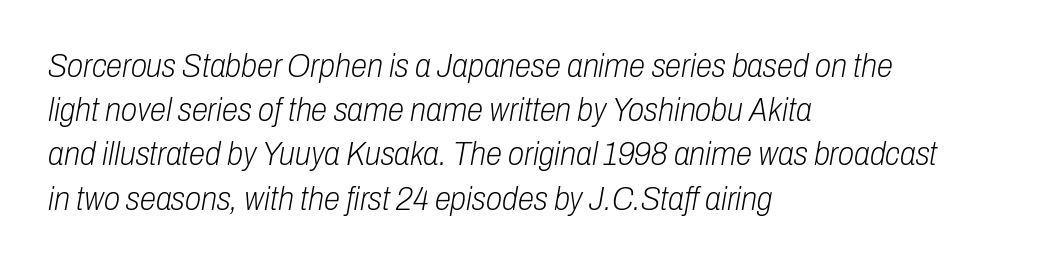
The image shows 33 px light, condensed type, italic (leaning right); set left-aligned, normal line spacing (1.34x), normal letter spacing, not underlined; low stroke contrast and a medium x-height.
